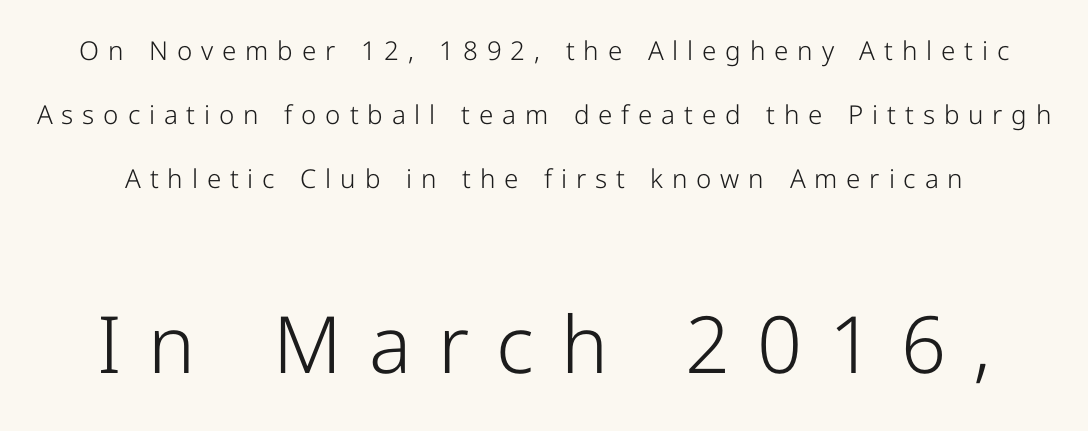
Q: Is the text bold? A: No.
Q: Is the text italic (slanted)? A: No, it is upright.
Q: Is the typeface a serif or a sans-serif typeface? A: Sans-serif.
Q: Is the text underlined? A: No.
Q: Is the spacing between letters normal or unusually wide? A: Unusually wide.
Q: Is the spacing between lines tight, normal or loose? A: Loose.
Q: Which block of text is set in a larger size, the first (top) or the second (bottom)? A: The second (bottom) one.
Q: Width (condensed, normal, or wide)? A: Normal.
Q: Stroke contrast? A: Low.
Q: x-height? A: Medium.
Q: Monospaced? A: No.
